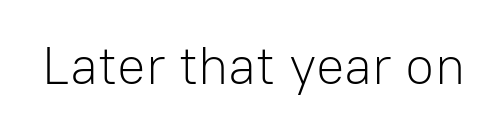
Q: Is the text bold? A: No.
Q: Is the text italic (slanted)? A: No, it is upright.
Q: Is the typeface a serif or a sans-serif typeface? A: Sans-serif.
Q: Is the text underlined? A: No.
Q: Is the spacing between letters normal or unusually wide? A: Normal.
Q: Width (condensed, normal, or wide)? A: Normal.
Q: Stroke contrast? A: Low.
Q: x-height? A: Medium.
Q: Monospaced? A: No.
